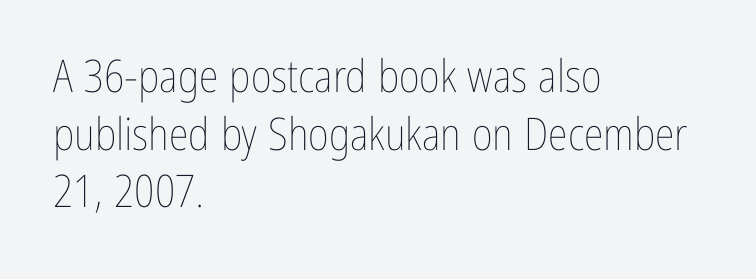
{"italic": "no", "bold": "no", "weight": "thin", "width": "condensed", "stroke_contrast": "low", "x_height": "medium", "monospaced": "no", "underline": "no", "align": "left", "line_spacing": "normal", "line_spacing_ratio": 1.28, "letter_spacing": "normal", "letter_spacing_em": 0.0, "glyph_px": 45}
